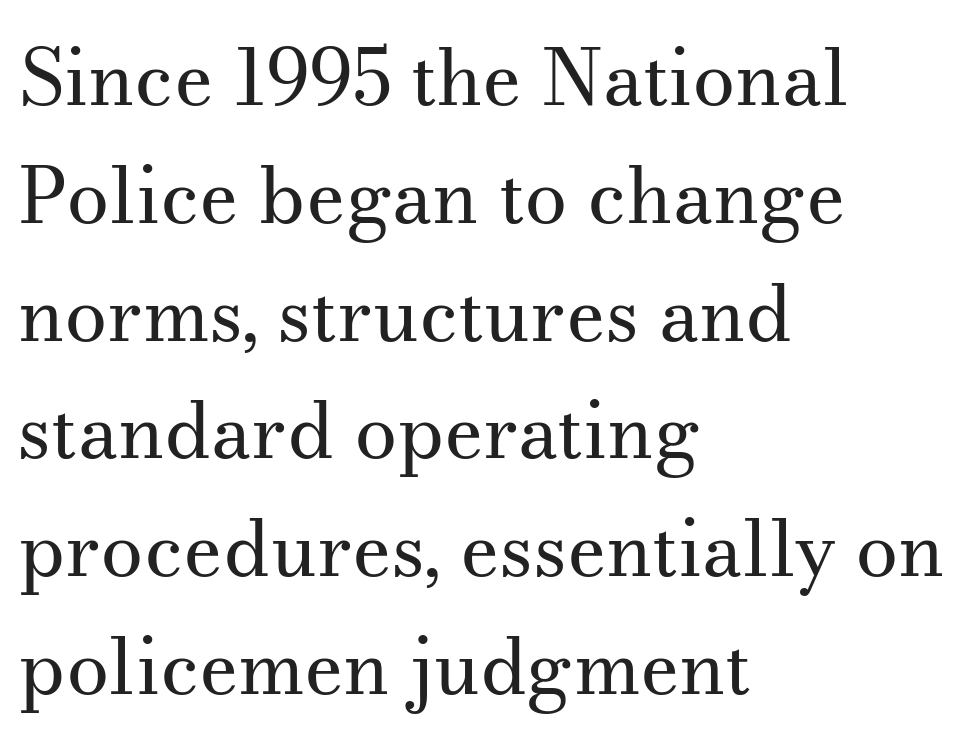
Quick note: interline space is typical. The letters carry serifs — small finishing strokes at the ends of their stems. This sample has the flowing, uneven cadence of proportional lettering. In terms of letterspacing, this is plain default setting.
